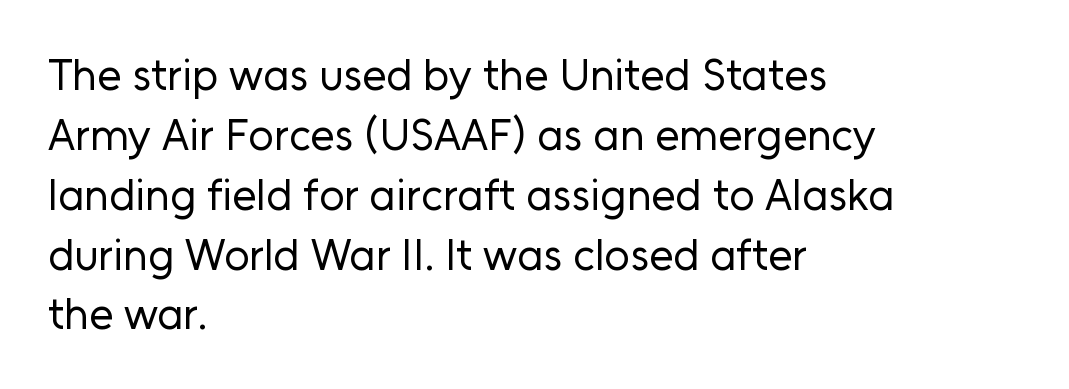
{"serif": "no", "italic": "no", "bold": "no", "weight": "regular", "width": "normal", "stroke_contrast": "low", "x_height": "medium", "monospaced": "no", "underline": "no", "align": "left", "line_spacing": "normal", "line_spacing_ratio": 1.36, "letter_spacing": "normal", "letter_spacing_em": 0.0, "glyph_px": 44}
